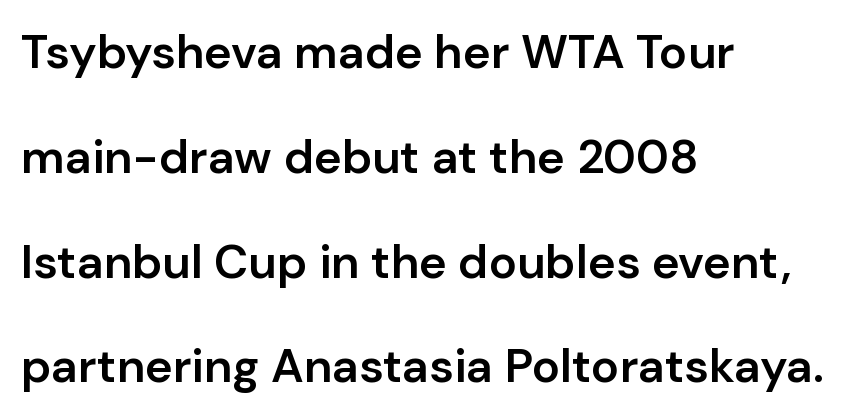
Q: Is the text bold? A: Semi-bold.
Q: Is the text italic (slanted)? A: No, it is upright.
Q: Is the typeface a serif or a sans-serif typeface? A: Sans-serif.
Q: Is the text underlined? A: No.
Q: How is the paragraph aligned? A: Left-aligned.
Q: Is the spacing between letters normal or unusually wide? A: Normal.
Q: Is the spacing between lines tight, normal or loose? A: Loose.
Q: Width (condensed, normal, or wide)? A: Normal.
Q: Stroke contrast? A: Low.
Q: x-height? A: Medium.
Q: Monospaced? A: No.
